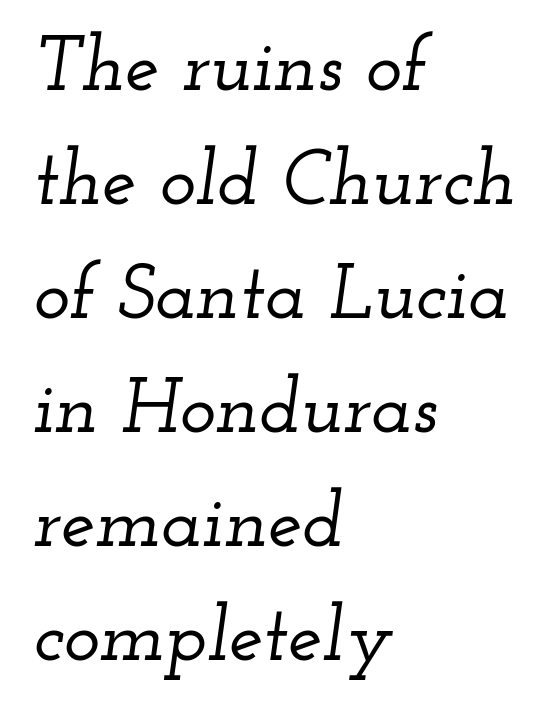
Q: Is the text italic (slanted)? A: Yes, it leans right by about 12 degrees.
Q: Is the typeface a serif or a sans-serif typeface? A: Serif.
Q: Is the text underlined? A: No.
Q: How is the paragraph aligned? A: Left-aligned.
Q: Is the spacing between letters normal or unusually wide? A: Normal.
Q: Is the spacing between lines tight, normal or loose? A: Normal.
Q: Width (condensed, normal, or wide)? A: Wide.
Q: Stroke contrast? A: Low.
Q: x-height? A: Small.
Q: Monospaced? A: No.
